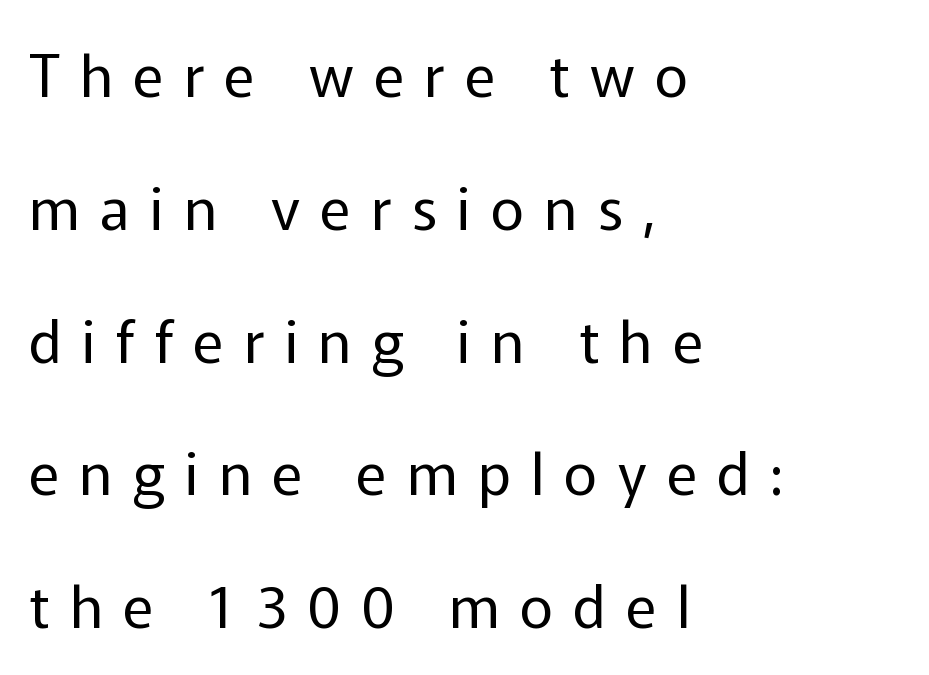
This rendering widens character spacing well past its baseline value. Note the varied advance widths — an 'i' is clearly narrower than an 'm'. The line-height multiplier appears high, well above default. Just letters on the line, the space beneath them empty. On a weight scale, this lands at 450 or below. These lines are composed in type without serifs.
